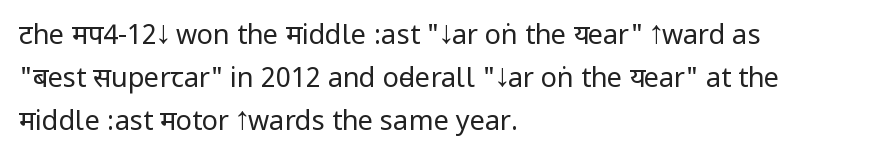
The image shows 27 px text type, upright; set left-aligned, normal line spacing (1.59x), normal letter spacing, not underlined.
